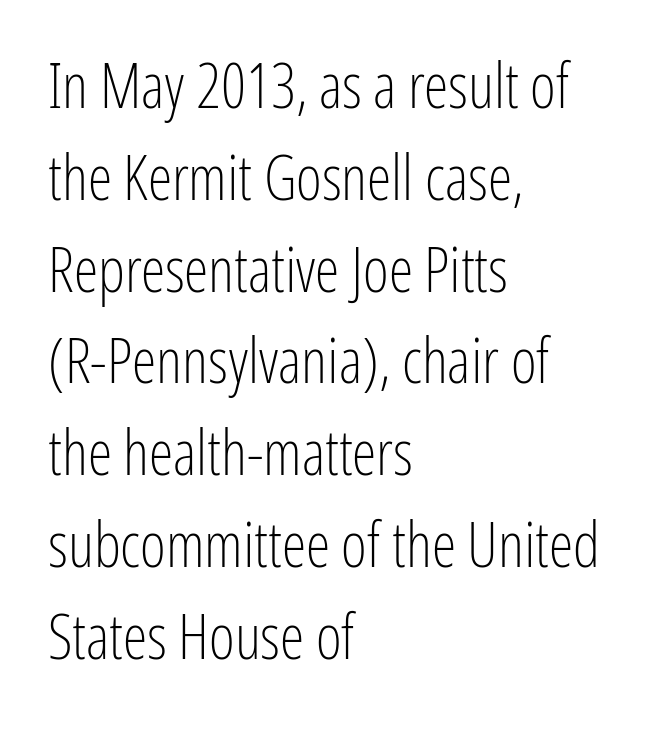
Ordinary non-slanted type is in use. These lines sit exactly where default settings would place them. The glyphs in this specimen are sans serif. A student would call this left alignment; a typographer would say flush left, rag right.
